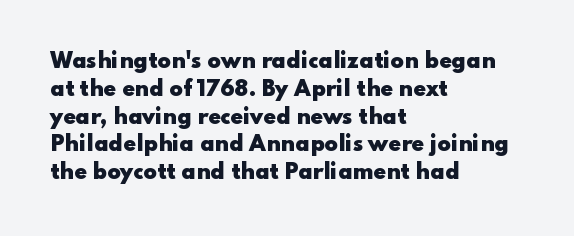
{"italic": "no", "bold": "yes", "underline": "no", "align": "left", "line_spacing": "normal", "line_spacing_ratio": 1.39, "letter_spacing": "normal", "letter_spacing_em": 0.0, "glyph_px": 20}
